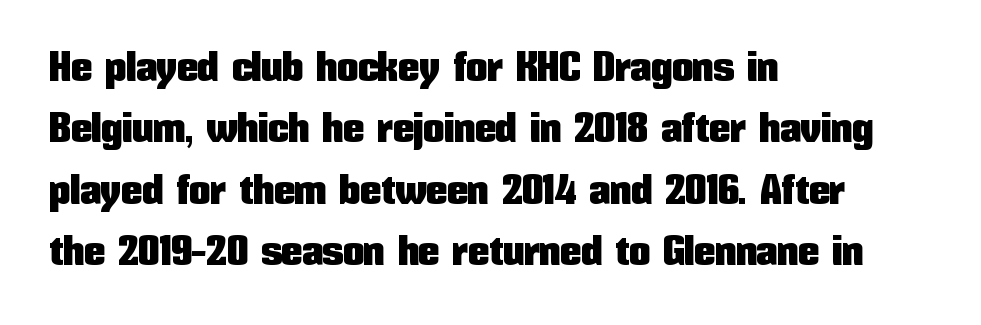
{"serif": "no", "italic": "no", "width": "condensed", "stroke_contrast": "low", "x_height": "medium", "monospaced": "no", "underline": "no", "align": "left", "line_spacing": "normal", "line_spacing_ratio": 1.46, "letter_spacing": "normal", "letter_spacing_em": 0.0, "glyph_px": 42}
